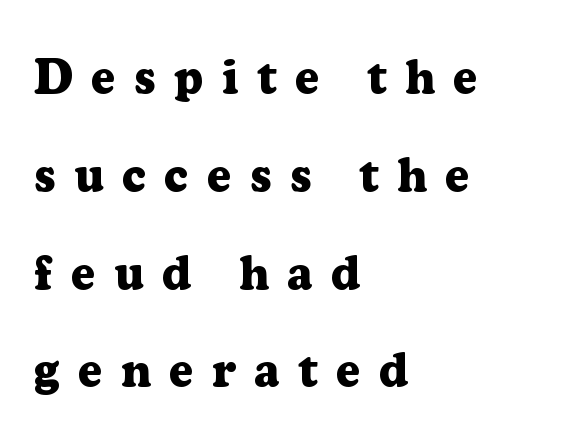
Q: Is the text bold? A: Yes.
Q: Is the text italic (slanted)? A: No, it is upright.
Q: Is the typeface a serif or a sans-serif typeface? A: Serif.
Q: Is the text underlined? A: No.
Q: How is the paragraph aligned? A: Left-aligned.
Q: Is the spacing between letters normal or unusually wide? A: Unusually wide.
Q: Is the spacing between lines tight, normal or loose? A: Loose.
Q: Width (condensed, normal, or wide)? A: Normal.
Q: Stroke contrast? A: Low.
Q: x-height? A: Medium.
Q: Monospaced? A: No.
